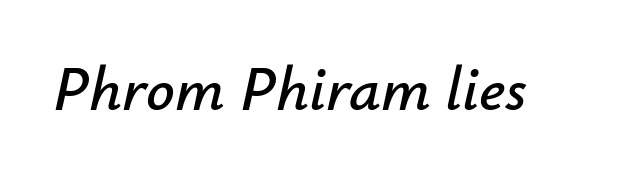
The image shows 63 px text type, italic (leaning right); set normal letter spacing, not underlined; low stroke contrast and a small x-height.
